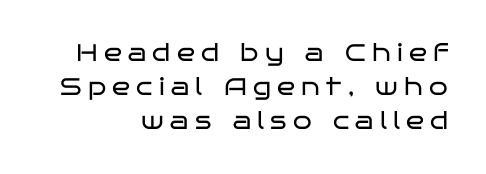
Leading: standard. One-word summary of the alignment: right. No italicization has been applied; the sample stays upright. The font sits on the lighter half of the weight spectrum, regular included.
